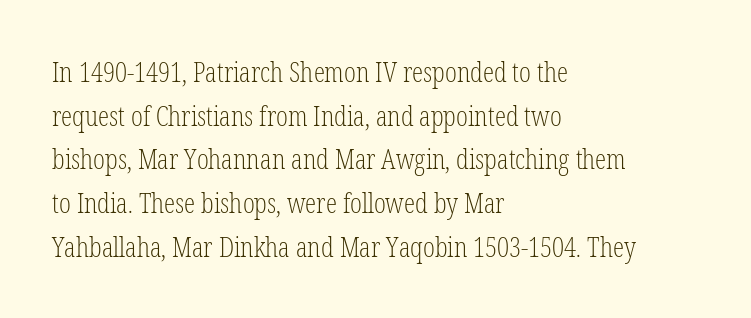
{"serif": "yes", "italic": "no", "bold": "no", "weight": "light", "width": "condensed", "stroke_contrast": "low", "x_height": "medium", "monospaced": "no", "underline": "no", "align": "left", "line_spacing": "normal", "line_spacing_ratio": 1.56, "letter_spacing": "normal", "letter_spacing_em": 0.0, "glyph_px": 28}
